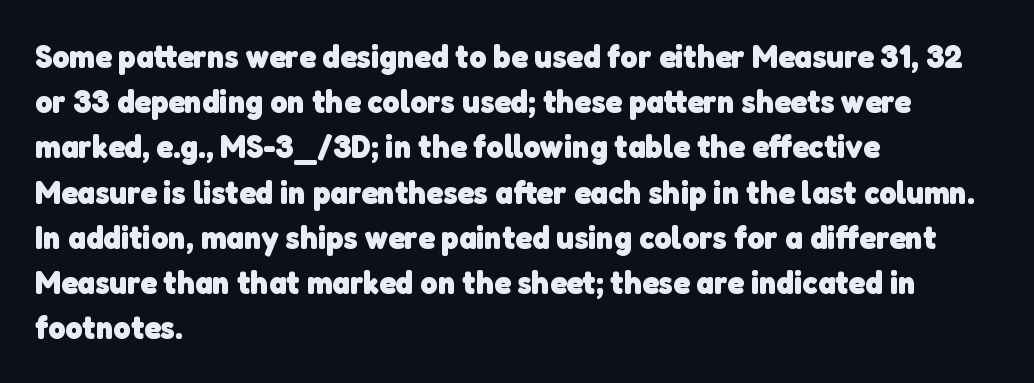
The image shows 33 px heavy sans-serif type; set left-aligned, normal line spacing (1.37x), normal letter spacing, not underlined; low stroke contrast and a medium x-height.
